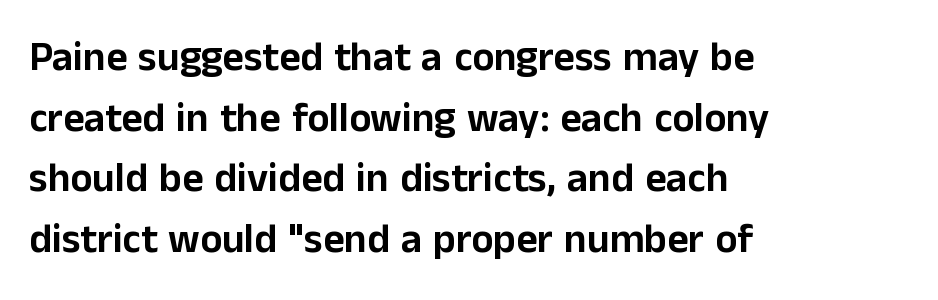
{"serif": "no", "italic": "no", "width": "normal", "stroke_contrast": "low", "x_height": "medium", "monospaced": "no", "underline": "no", "align": "left", "line_spacing": "normal", "line_spacing_ratio": 1.48, "letter_spacing": "normal", "letter_spacing_em": 0.0, "glyph_px": 41}
